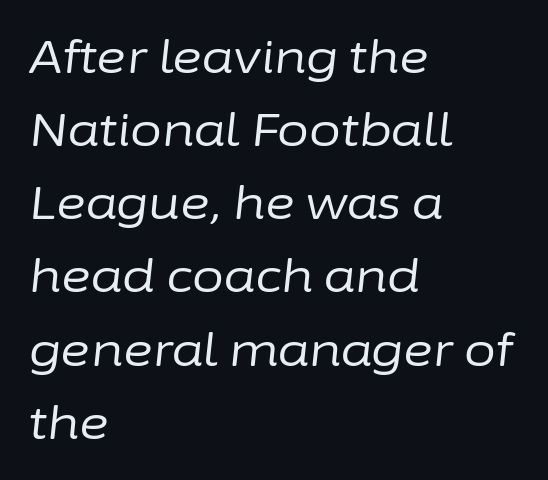
The image shows 46 px regular-weight type, italic (leaning right); set left-aligned, normal line spacing (1.59x), normal letter spacing, not underlined; low stroke contrast and a medium x-height.
